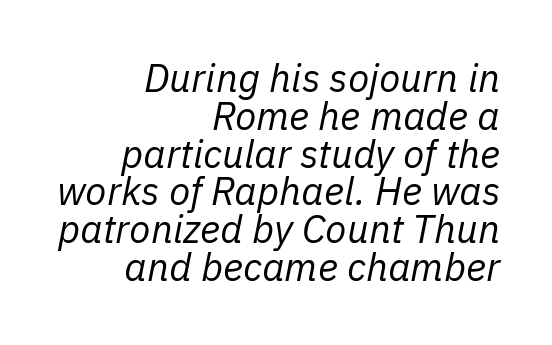
The image shows 39 px regular-weight type, italic (leaning right); set right-aligned, tight line spacing (0.97x), normal letter spacing, not underlined; low stroke contrast and a medium x-height.
